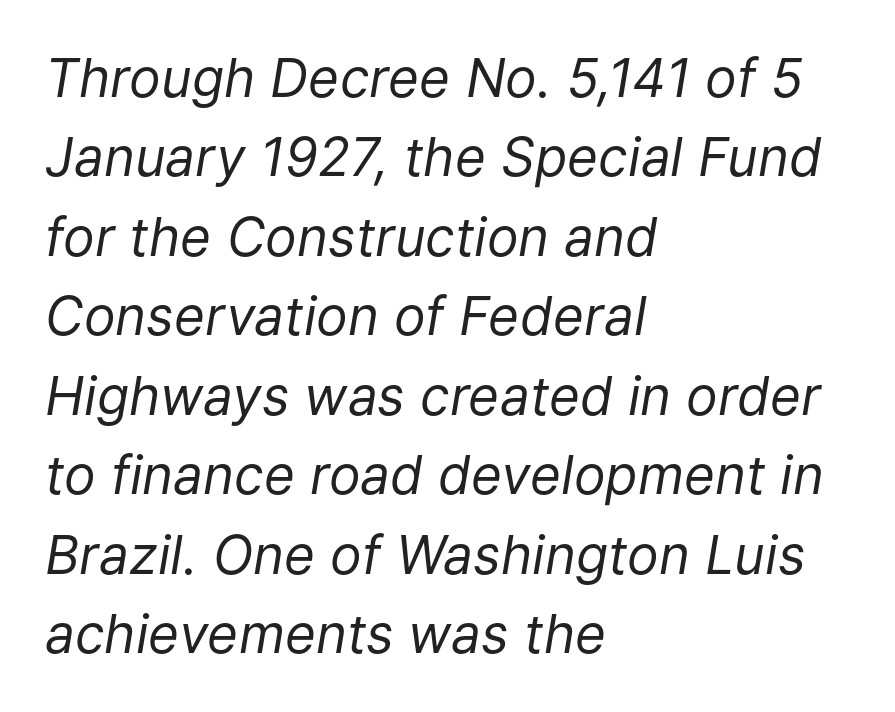
{"italic": "yes", "lean": "right", "slant_degrees": 9, "bold": "no", "weight": "regular", "width": "normal", "stroke_contrast": "low", "x_height": "medium", "monospaced": "no", "underline": "no", "align": "left", "line_spacing": "normal", "line_spacing_ratio": 1.5, "letter_spacing": "normal", "letter_spacing_em": 0.0, "glyph_px": 53}
